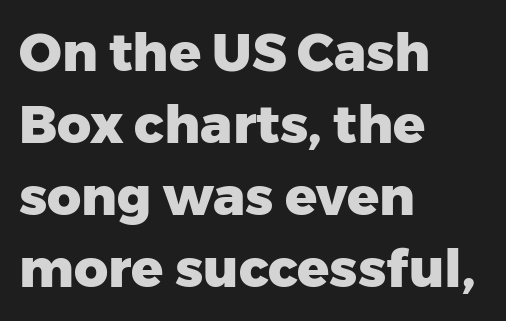
The image shows 53 px heavy sans-serif type, upright; set left-aligned, normal line spacing (1.36x), normal letter spacing, not underlined; low stroke contrast and a medium x-height.
